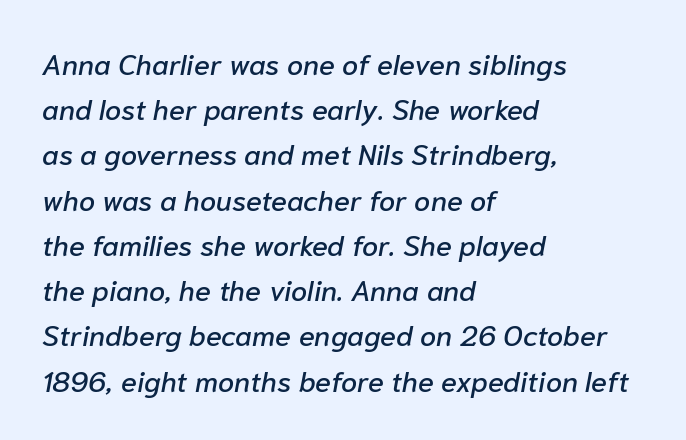
The image shows 29 px text type, italic (leaning right); set left-aligned, normal line spacing (1.56x), normal letter spacing, not underlined; low stroke contrast and a medium x-height.
